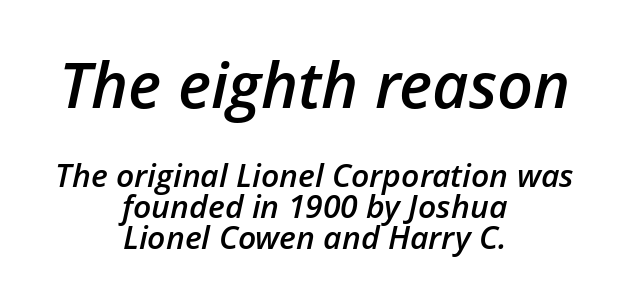
The image shows 63 px semibold type, italic (leaning right); set centered, tight line spacing (0.97x), normal letter spacing, not underlined; the first (top) block is 1.97x larger; low stroke contrast and a medium x-height.
